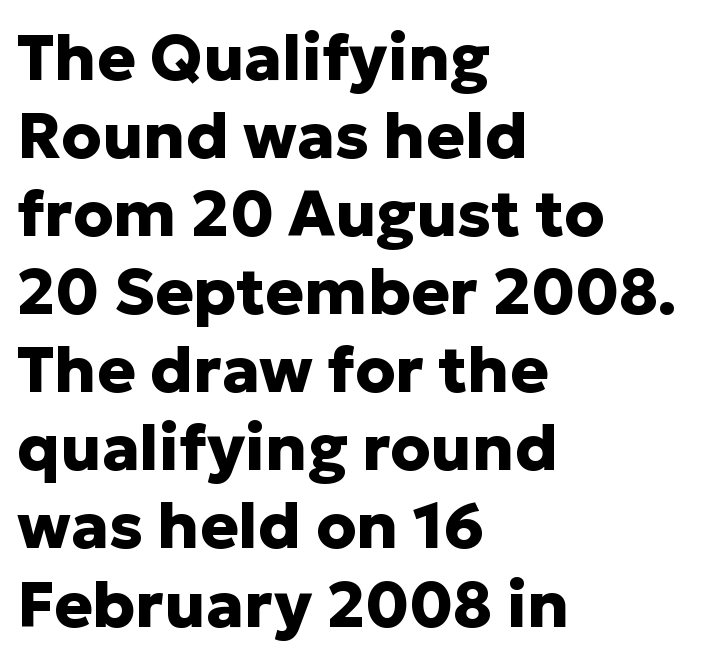
The image shows 64 px heavy sans-serif type, upright; set left-aligned, line spacing 1.22x, normal letter spacing, not underlined; low stroke contrast and a medium x-height.
